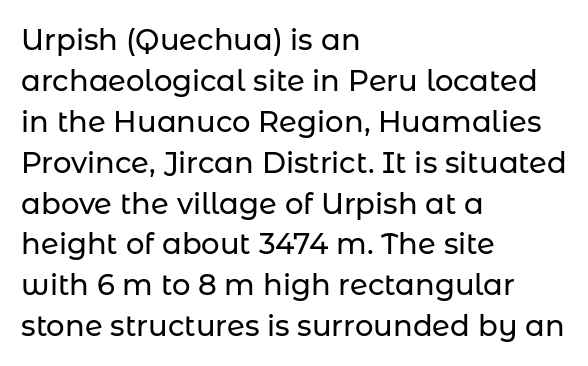
Q: Is the text italic (slanted)? A: No, it is upright.
Q: Is the typeface a serif or a sans-serif typeface? A: Sans-serif.
Q: Is the text underlined? A: No.
Q: How is the paragraph aligned? A: Left-aligned.
Q: Is the spacing between letters normal or unusually wide? A: Normal.
Q: Is the spacing between lines tight, normal or loose? A: Normal.
Q: Width (condensed, normal, or wide)? A: Normal.
Q: Stroke contrast? A: Low.
Q: x-height? A: Medium.
Q: Monospaced? A: No.
